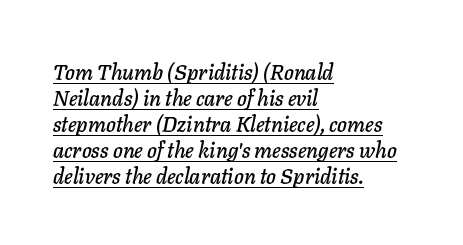
Standard letterfit; no display-style spreading of the glyphs. The face used here appears with an underline applied. The letters are slanted; this is an italic face. Horizontal alignment here is leftward, the default for most running prose.
